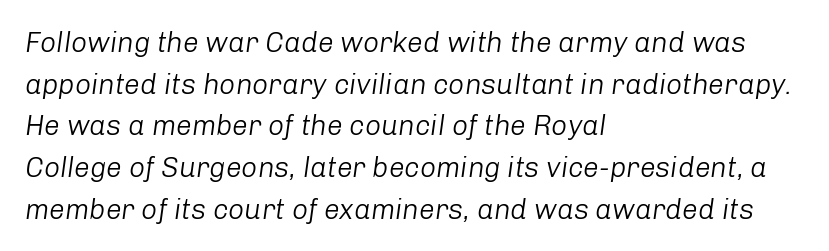
The image shows 28 px light type, italic (leaning right); set left-aligned, normal line spacing (1.49x), normal letter spacing, not underlined; low stroke contrast and a medium x-height.
